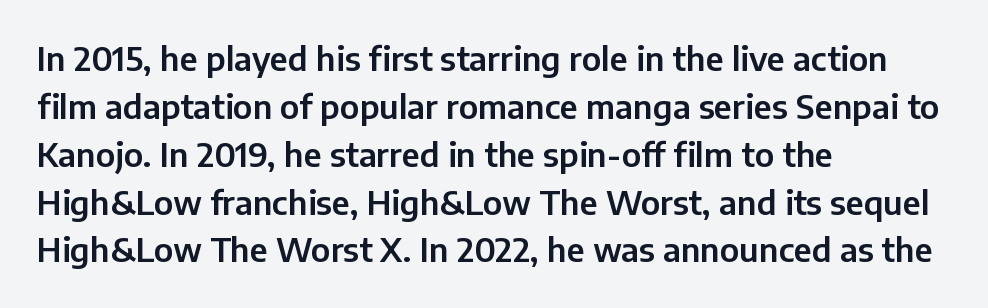
You could not count columns in this text — the font is proportionally spaced. The vertical gap from one line to the next is medium. Italic? Not at all — the glyphs are vertical. Serif or sans? Sans — the stroke terminals are bare. Underline: absent.
